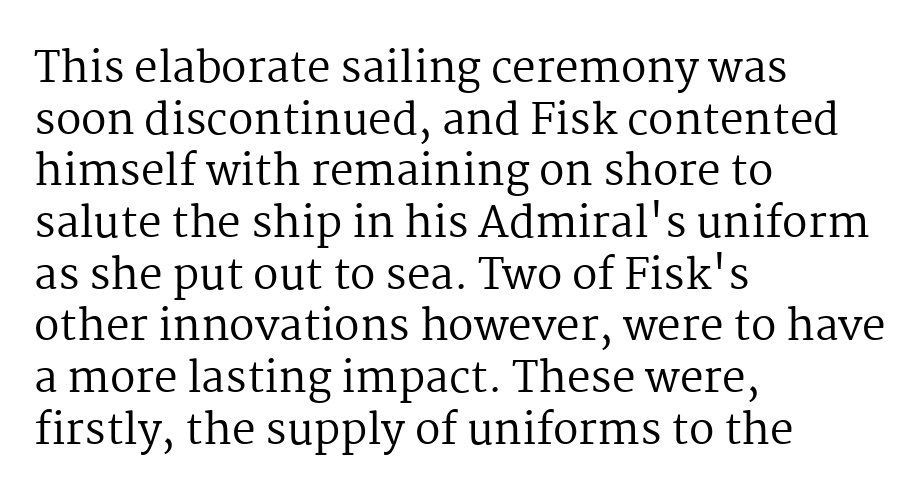
The image shows 42 px regular-weight serif type, upright; set left-aligned, line spacing 1.23x, normal letter spacing, not underlined; medium stroke contrast and a medium x-height.
